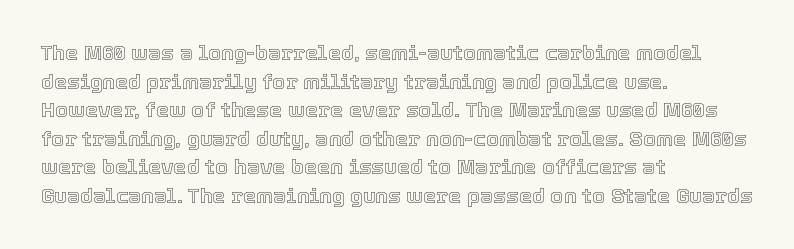
{"italic": "no", "underline": "no", "align": "left", "line_spacing": "normal", "line_spacing_ratio": 1.36, "letter_spacing": "normal", "letter_spacing_em": 0.0, "glyph_px": 21}
